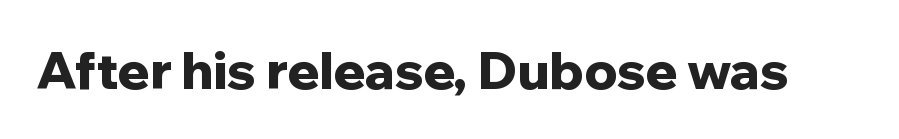
The face used here is rendered with its standard letterfit. Does the weight exceed regular? Yes, all the way to bold. Do the characters align in a grid? No, the font is proportional. Designer's note — italics off, roman on. Observe the absence of serifs on each vertical stroke in this sample. Plain, unruled lines of type.
